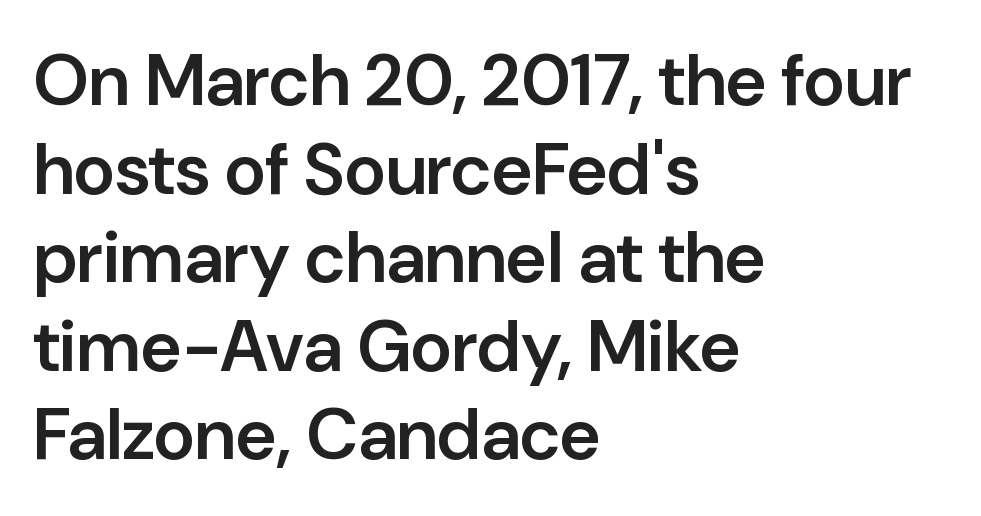
Regarding serifs, this sample does without them. The passage shown has conventional tracking throughout. You could not count columns in this text — the font is proportionally spaced. The rendering uses a semibold face; strokes are thickened but not to full bold.
